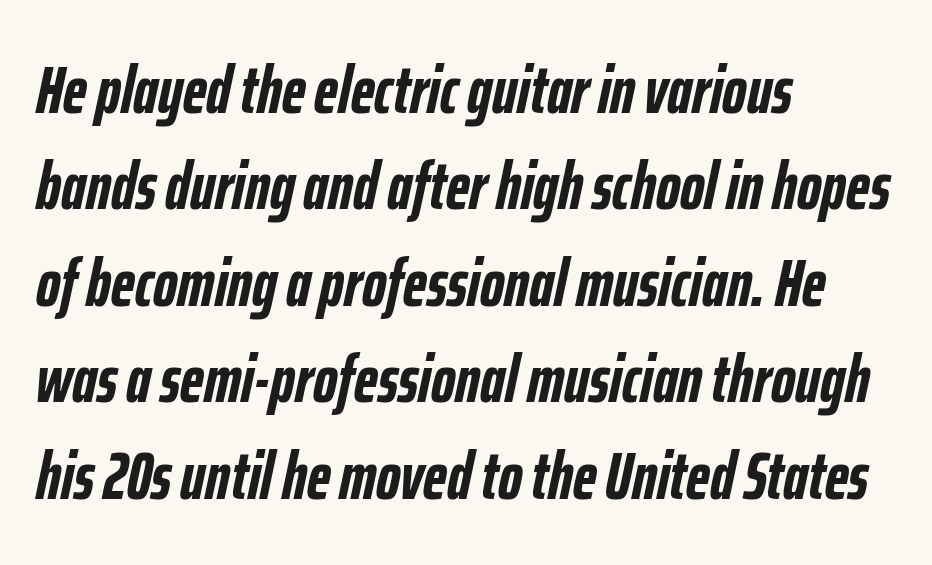
The image shows 67 px semibold, condensed type, italic (leaning right); set left-aligned, normal line spacing (1.44x), normal letter spacing, not underlined; low stroke contrast and a medium x-height.
